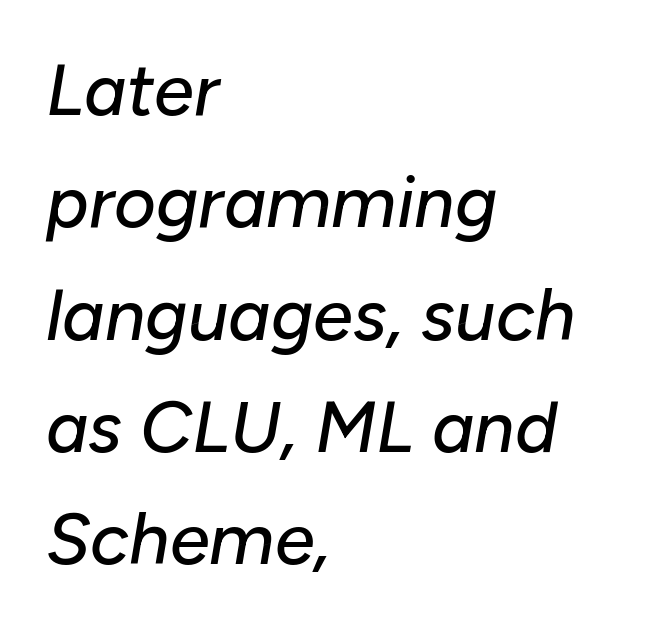
{"italic": "yes", "lean": "right", "slant_degrees": 10, "width": "normal", "stroke_contrast": "low", "x_height": "medium", "monospaced": "no", "underline": "no", "align": "left", "line_spacing": "normal", "line_spacing_ratio": 1.56, "letter_spacing": "normal", "letter_spacing_em": 0.0, "glyph_px": 72}
